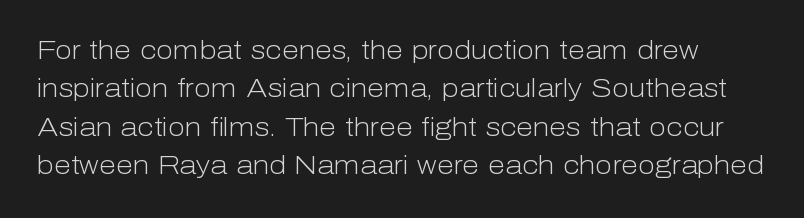
Lines of text with bare space underneath. Is the stroke heavy? The answer is a plain regular-or-lighter. Italic? Not at all — the glyphs are vertical. Whoever set this chose a conventional vertical rhythm. Is the letter spacing exaggerated? No — it looks like the ordinary default.
